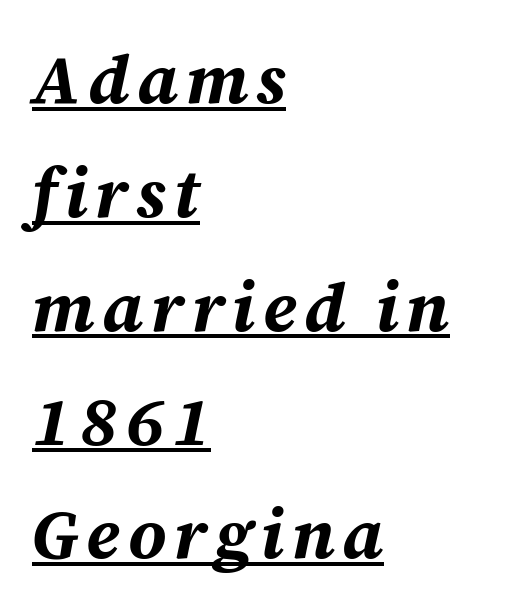
The image shows 69 px bold type, italic (leaning right); set left-aligned, normal line spacing (1.65x), underlined; medium stroke contrast and a medium x-height.
